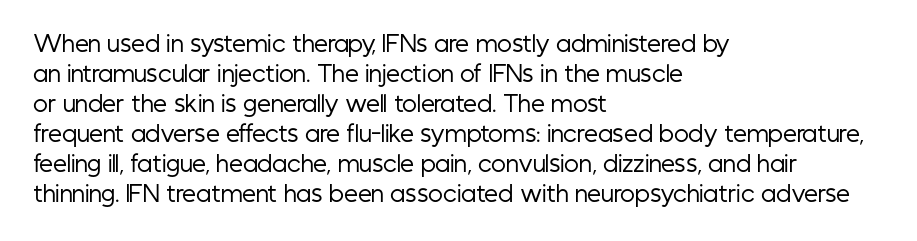
Reading down the column, the eye jumps a familiar distance to each next line. Left-aligned paragraph, ragged on the right. Check under the words: just untouched page. Nope, not italic — everything's standing straight.
